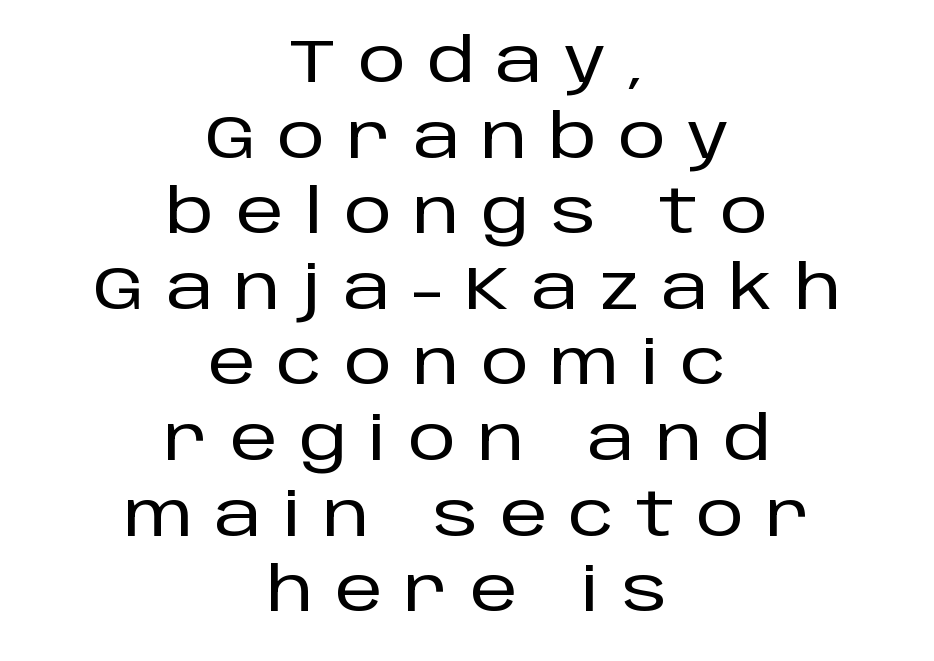
Q: Is the text italic (slanted)? A: No, it is upright.
Q: Is the typeface a serif or a sans-serif typeface? A: Sans-serif.
Q: Is the text underlined? A: No.
Q: How is the paragraph aligned? A: Centered.
Q: Is the spacing between letters normal or unusually wide? A: Unusually wide.
Q: Is the spacing between lines tight, normal or loose? A: Normal.
Q: Width (condensed, normal, or wide)? A: Normal.
Q: Stroke contrast? A: Low.
Q: x-height? A: Large.
Q: Monospaced? A: No.
